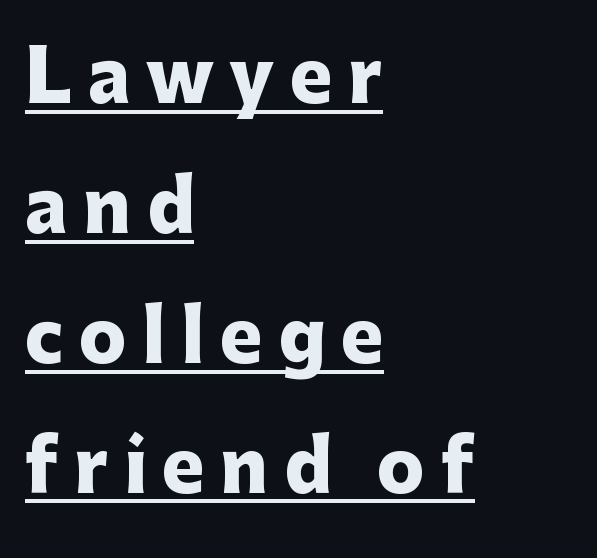
The rendering uses a bold face; every stroke is thick and dark. Posture: upright roman. Glyph-to-glyph distance is far greater than everyday printed text. Does the type have serifs? No, each stem ends abruptly. The passage shown is underscored from start to finish.
